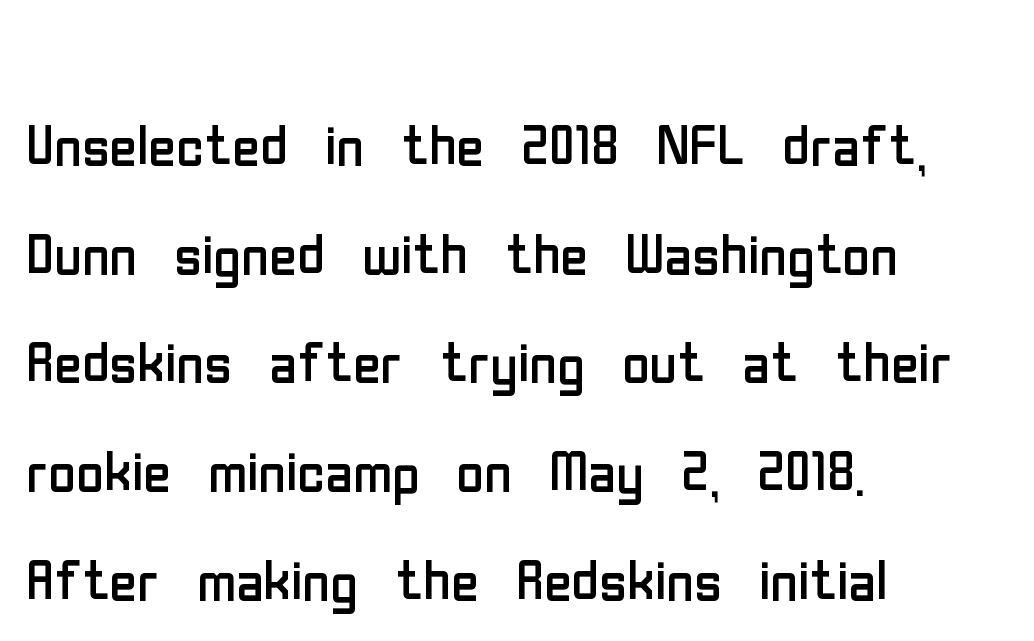
Q: Is the text bold? A: No.
Q: Is the text italic (slanted)? A: No, it is upright.
Q: Is the typeface a serif or a sans-serif typeface? A: Sans-serif.
Q: Is the text underlined? A: No.
Q: How is the paragraph aligned? A: Left-aligned.
Q: Is the spacing between letters normal or unusually wide? A: Normal.
Q: Is the spacing between lines tight, normal or loose? A: Normal.
Q: Width (condensed, normal, or wide)? A: Condensed.
Q: Stroke contrast? A: Low.
Q: x-height? A: Medium.
Q: Monospaced? A: No.
